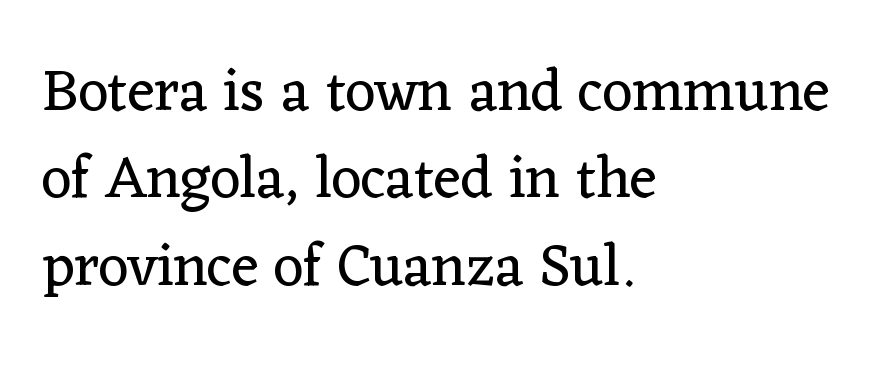
The image shows 59 px regular-weight serif type, upright; set left-aligned, normal line spacing (1.48x), normal letter spacing, not underlined; low stroke contrast and a medium x-height.
